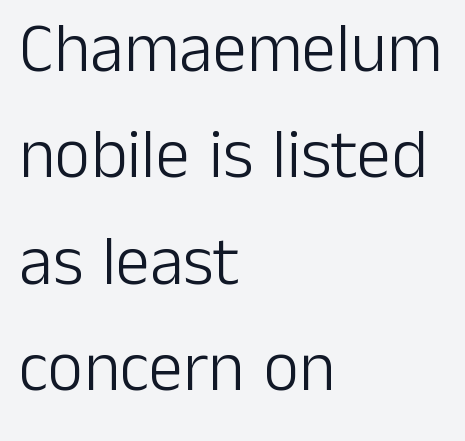
{"serif": "no", "italic": "no", "bold": "no", "weight": "light", "width": "normal", "stroke_contrast": "low", "x_height": "medium", "monospaced": "no", "underline": "no", "align": "left", "line_spacing": "normal", "line_spacing_ratio": 1.54, "letter_spacing": "normal", "letter_spacing_em": 0.0, "glyph_px": 69}
